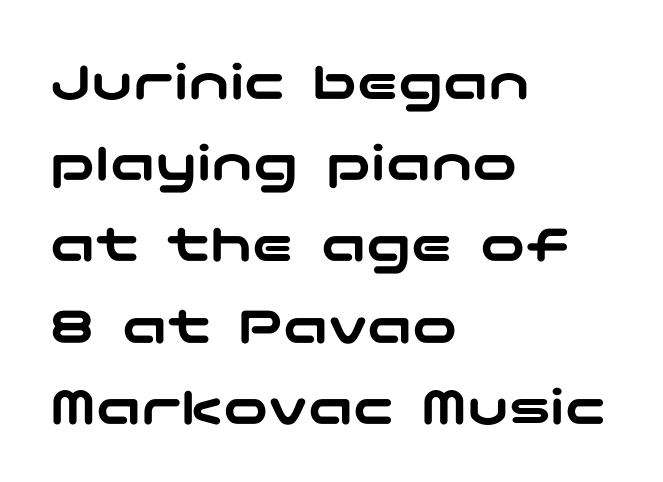
The image shows 56 px wide sans-serif type, upright; set left-aligned, normal line spacing (1.45x), normal letter spacing, not underlined; low stroke contrast and a medium x-height.
